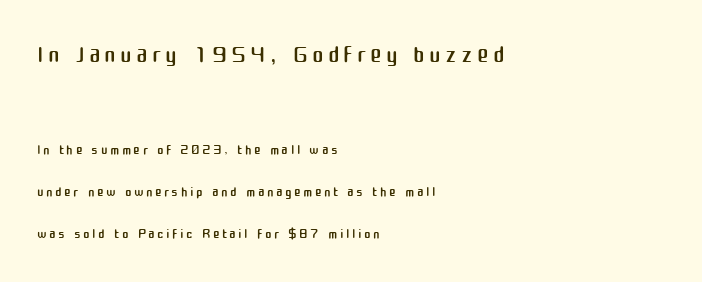
Q: Is the text bold? A: No.
Q: Is the text italic (slanted)? A: No, it is upright.
Q: Is the typeface a serif or a sans-serif typeface? A: Sans-serif.
Q: Is the text underlined? A: No.
Q: How is the paragraph aligned? A: Left-aligned.
Q: Is the spacing between lines tight, normal or loose? A: Loose.
Q: Which block of text is set in a larger size, the first (top) or the second (bottom)? A: The first (top) one.
Q: Width (condensed, normal, or wide)? A: Normal.
Q: Stroke contrast? A: Medium.
Q: x-height? A: Medium.
Q: Monospaced? A: No.
